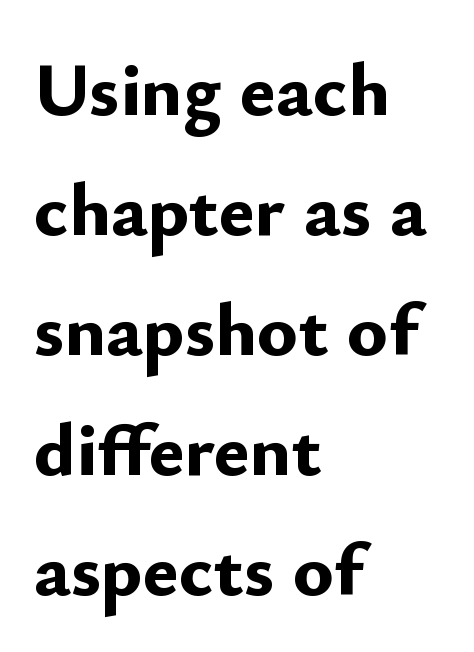
The image shows 76 px bold sans-serif type, upright; set left-aligned, normal line spacing (1.58x), normal letter spacing, not underlined; low stroke contrast and a small x-height.
